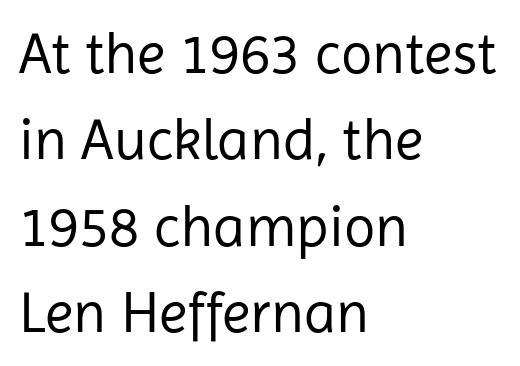
{"serif": "no", "italic": "no", "bold": "no", "weight": "regular", "width": "normal", "stroke_contrast": "low", "x_height": "medium", "monospaced": "no", "underline": "no", "align": "left", "line_spacing": "normal", "line_spacing_ratio": 1.49, "letter_spacing": "normal", "letter_spacing_em": 0.0, "glyph_px": 58}
